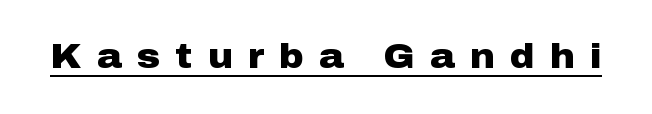
The image shows 34 px heavy, wide sans-serif type, upright; set unusually wide letter spacing (+0.45 em), underlined; low stroke contrast and a medium x-height.
